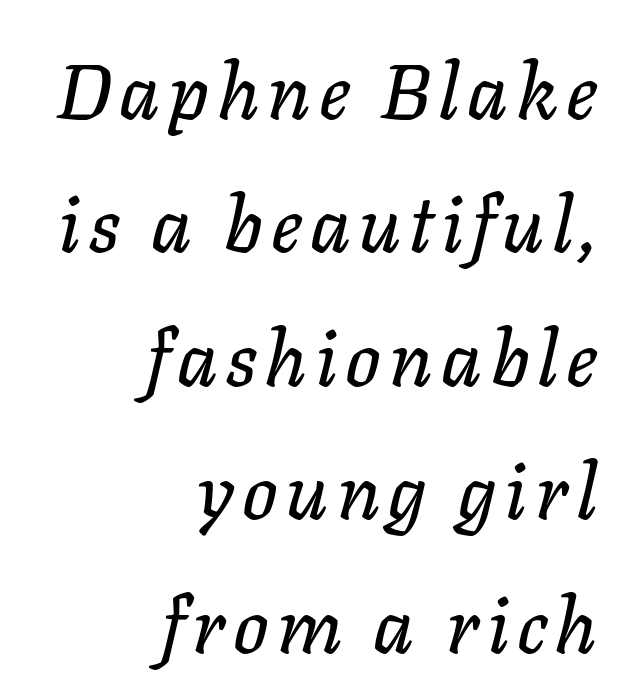
{"italic": "yes", "lean": "right", "slant_degrees": 11, "width": "normal", "stroke_contrast": "low", "x_height": "medium", "monospaced": "no", "underline": "no", "align": "right", "line_spacing_ratio": 1.71, "glyph_px": 78}
